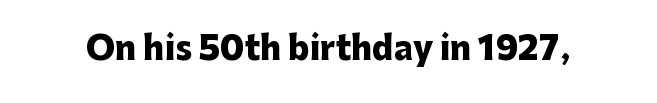
{"serif": "no", "italic": "no", "bold": "yes", "weight": "heavy", "width": "normal", "stroke_contrast": "low", "x_height": "medium", "monospaced": "no", "underline": "no", "letter_spacing": "normal", "letter_spacing_em": 0.0, "glyph_px": 32}
